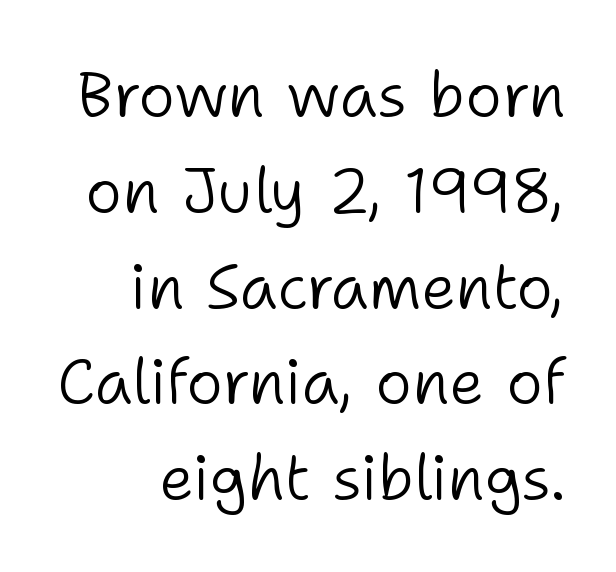
The image shows 63 px light sans-serif type, upright; set right-aligned, normal line spacing (1.52x), normal letter spacing, not underlined; low stroke contrast and a medium x-height.
